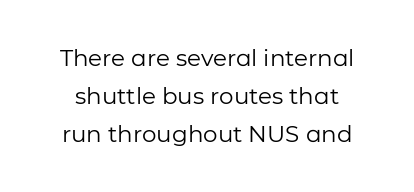
{"italic": "no", "bold": "no", "underline": "no", "line_spacing": "normal", "line_spacing_ratio": 1.66, "letter_spacing": "normal", "letter_spacing_em": 0.0, "glyph_px": 23}
